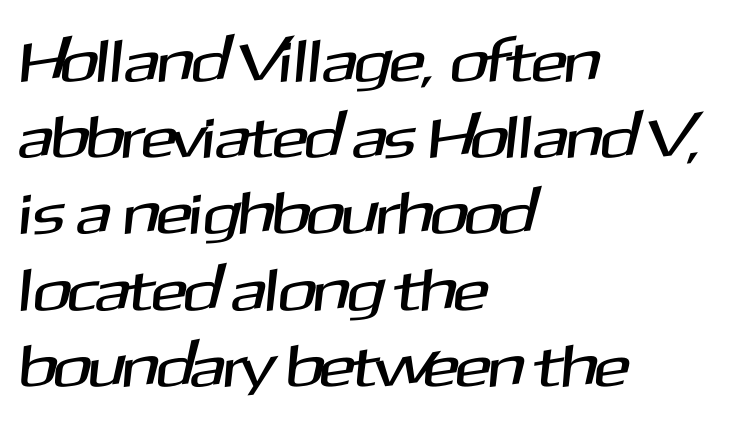
The image shows 60 px sans-serif type; set left-aligned, normal line spacing (1.27x), normal letter spacing, not underlined; medium stroke contrast and a medium x-height.
